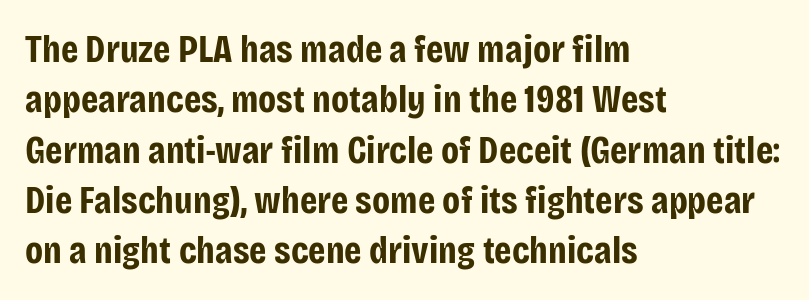
The passage shown has conventional tracking throughout. Plenty of ink on the page — the face is bold. Left-aligned paragraph, ragged on the right. Horizontal bands of white between lines are of average thickness. Looks like regular typesetting: each glyph gets only the width it needs.
